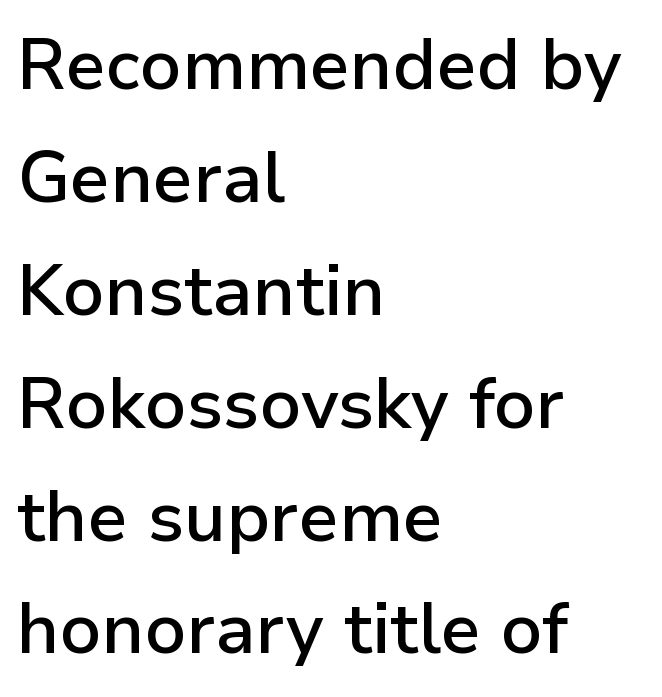
Typesetter's note: demi weight, one step under bold. One glance says typical: line gaps are just what's usual. Notice how the passage keeps a crisp vertical edge on the left only. It's the straight-up-and-down kind of type.
